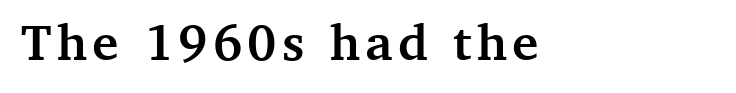
{"serif": "yes", "italic": "no", "bold": "yes", "weight": "semibold", "width": "normal", "stroke_contrast": "medium", "x_height": "medium", "monospaced": "no", "underline": "no", "align": "left", "glyph_px": 50}
